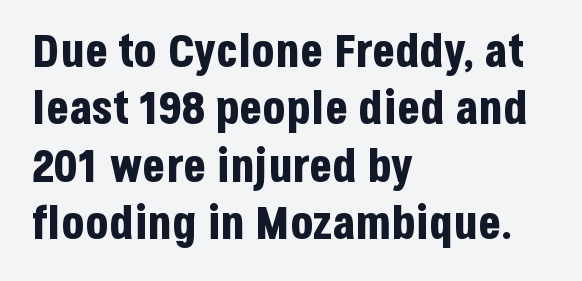
The zone under the glyphs is completely vacant. The rendering uses natural spacing where letterforms have individual widths. These words are printed bold, with thick strokes throughout. Alignment: flush left. The lettering holds an erect, upright posture throughout.
